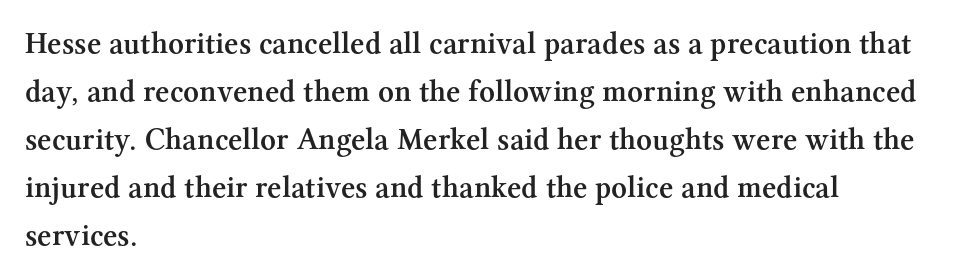
Q: Is the text bold? A: Semi-bold.
Q: Is the text italic (slanted)? A: No, it is upright.
Q: Is the typeface a serif or a sans-serif typeface? A: Serif.
Q: Is the text underlined? A: No.
Q: How is the paragraph aligned? A: Left-aligned.
Q: Is the spacing between letters normal or unusually wide? A: Normal.
Q: Is the spacing between lines tight, normal or loose? A: Normal.
Q: Width (condensed, normal, or wide)? A: Normal.
Q: Stroke contrast? A: Medium.
Q: x-height? A: Medium.
Q: Monospaced? A: No.
